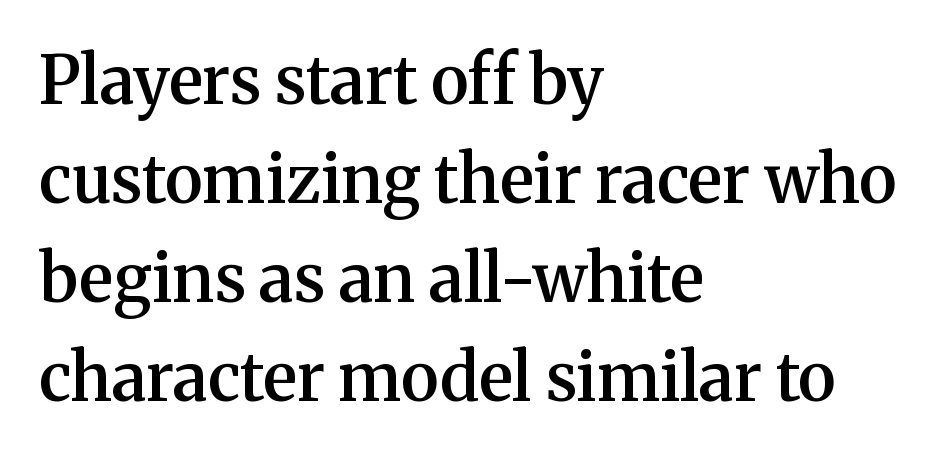
The image shows 66 px semibold serif type, upright; set left-aligned, normal line spacing (1.5x), normal letter spacing, not underlined; medium stroke contrast and a medium x-height.
